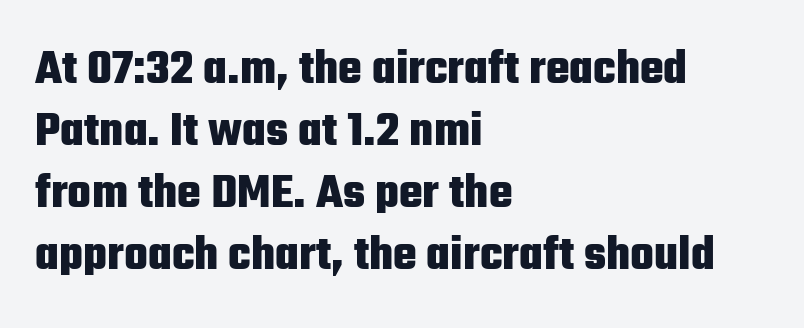
Q: Is the text bold? A: Yes.
Q: Is the text italic (slanted)? A: No, it is upright.
Q: Is the typeface a serif or a sans-serif typeface? A: Sans-serif.
Q: Is the text underlined? A: No.
Q: How is the paragraph aligned? A: Left-aligned.
Q: Is the spacing between letters normal or unusually wide? A: Normal.
Q: Width (condensed, normal, or wide)? A: Condensed.
Q: Stroke contrast? A: Low.
Q: x-height? A: Medium.
Q: Monospaced? A: No.
